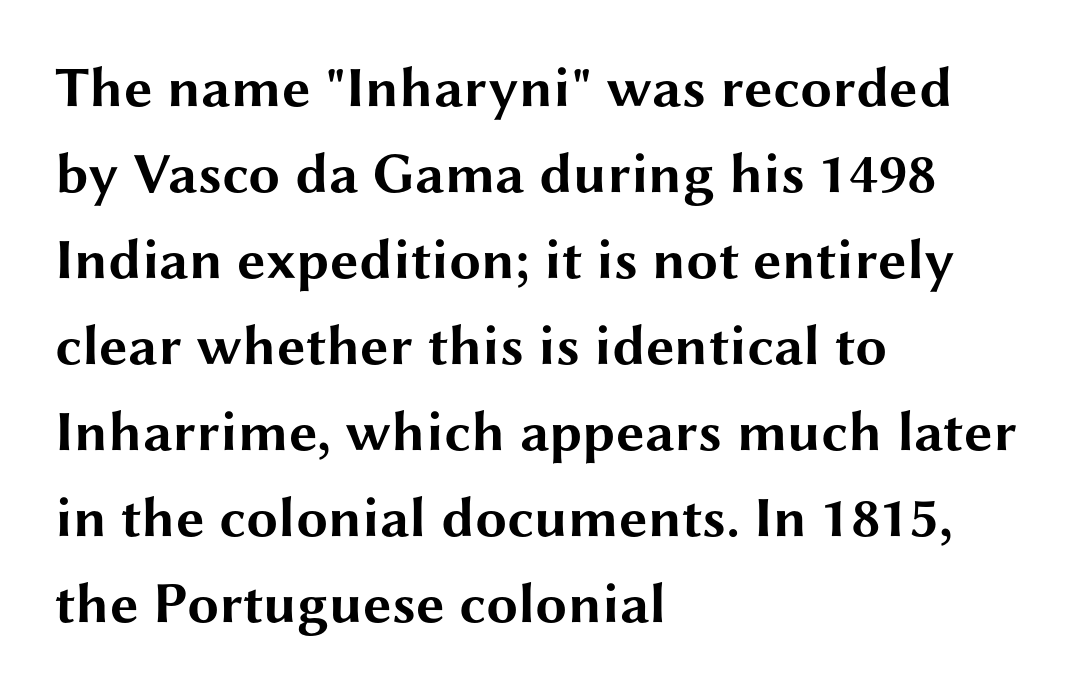
This sample uses a sans-serif face. The lettering stays uniformly vertical, giving the passage a roman look. One glance says typical: line gaps are just what's usual. Spacing verdict: proportional, widths tailored to each character. These lines are set flush left with a ragged right edge. Observe the ordinary spacing: letters are neighbours, not strangers.
